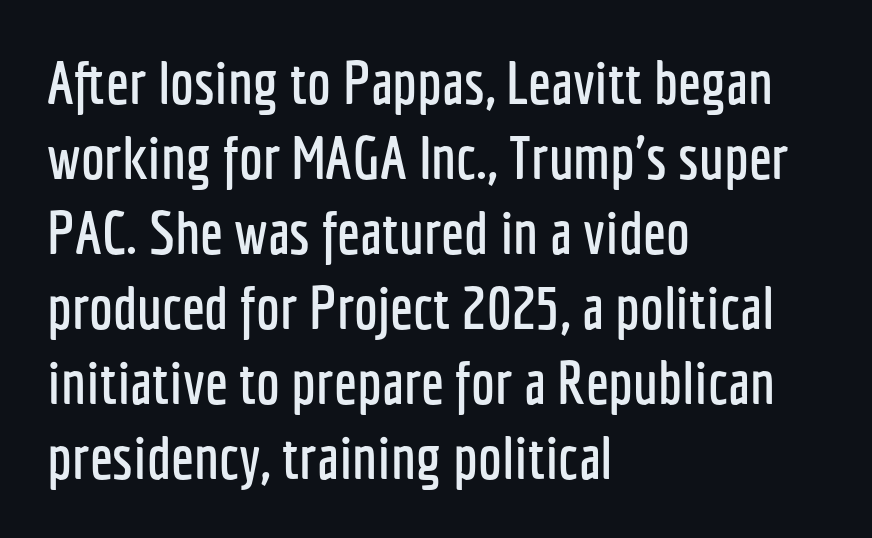
Q: Is the text italic (slanted)? A: No, it is upright.
Q: Is the typeface a serif or a sans-serif typeface? A: Sans-serif.
Q: Is the text underlined? A: No.
Q: How is the paragraph aligned? A: Left-aligned.
Q: Is the spacing between letters normal or unusually wide? A: Normal.
Q: Is the spacing between lines tight, normal or loose? A: Normal.
Q: Width (condensed, normal, or wide)? A: Condensed.
Q: Stroke contrast? A: Low.
Q: x-height? A: Medium.
Q: Monospaced? A: No.
